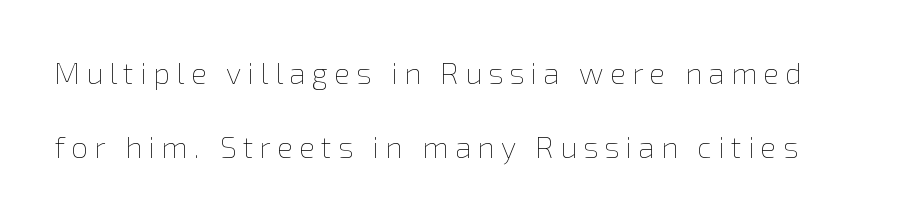
{"italic": "no", "bold": "no", "weight": "thin", "width": "normal", "stroke_contrast": "low", "x_height": "medium", "monospaced": "no", "underline": "no", "line_spacing": "loose", "line_spacing_ratio": 2.48, "letter_spacing": "wide", "letter_spacing_em": 0.21, "glyph_px": 30}
